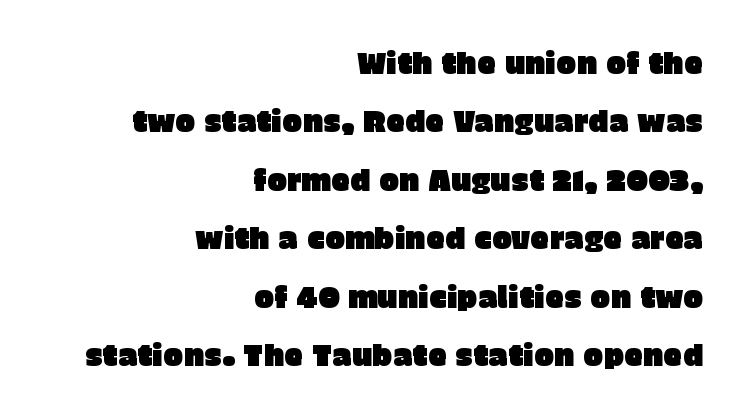
This rendering uses right alignment, leaving the left contour irregular. The rendering uses a large line-height, opening up the rows. Vertical strokes here are truly vertical. Here the designer chose a conventional face with non-uniform glyph widths.
